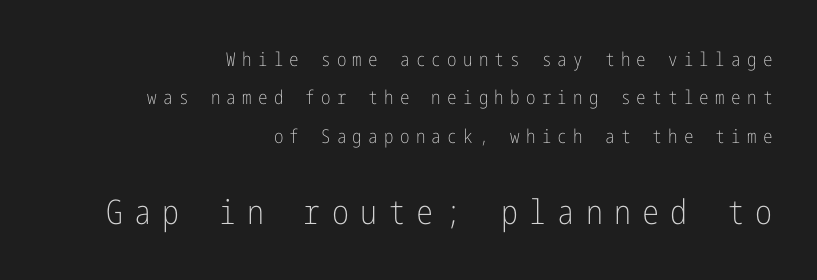
Q: Is the text bold? A: No.
Q: Is the text italic (slanted)? A: No, it is upright.
Q: Is the typeface a serif or a sans-serif typeface? A: Sans-serif.
Q: Is the text underlined? A: No.
Q: How is the paragraph aligned? A: Right-aligned.
Q: Is the spacing between letters normal or unusually wide? A: Unusually wide.
Q: Is the spacing between lines tight, normal or loose? A: Loose.
Q: Which block of text is set in a larger size, the first (top) or the second (bottom)? A: The second (bottom) one.
Q: Width (condensed, normal, or wide)? A: Condensed.
Q: Stroke contrast? A: Low.
Q: x-height? A: Medium.
